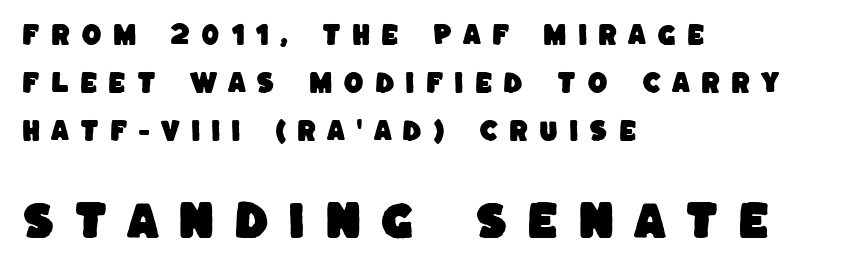
Q: Is the typeface a serif or a sans-serif typeface? A: Sans-serif.
Q: Is the text underlined? A: No.
Q: How is the paragraph aligned? A: Left-aligned.
Q: Is the spacing between letters normal or unusually wide? A: Unusually wide.
Q: Is the spacing between lines tight, normal or loose? A: Loose.
Q: Which block of text is set in a larger size, the first (top) or the second (bottom)? A: The second (bottom) one.
Q: Width (condensed, normal, or wide)? A: Normal.
Q: Stroke contrast? A: Low.
Q: x-height? A: Large.
Q: Monospaced? A: No.
